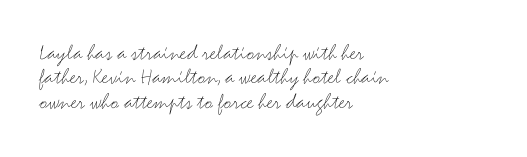
Is the letter spacing exaggerated? No — it looks like the ordinary default. One glance says dense: line gaps are narrower than usual. The face looks like a standard text weight, possibly lighter.
